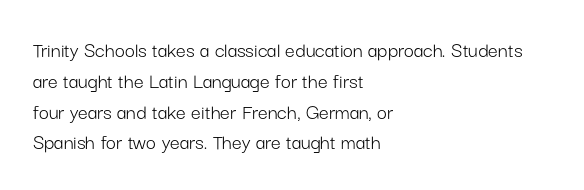
{"italic": "no", "bold": "no", "underline": "no", "align": "left", "line_spacing": "normal", "line_spacing_ratio": 1.4, "letter_spacing": "normal", "letter_spacing_em": 0.0, "glyph_px": 22}
